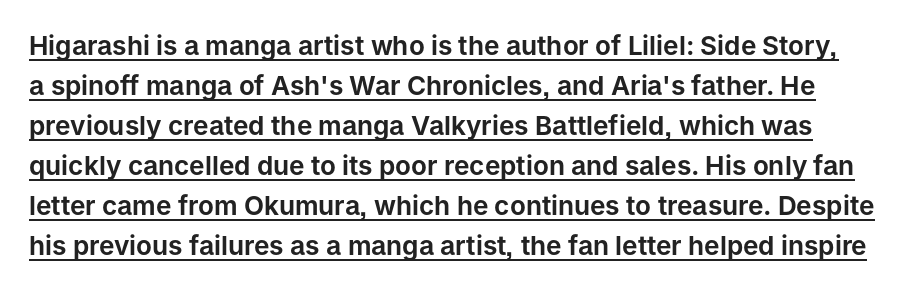
{"italic": "no", "underline": "yes", "line_spacing": "normal", "line_spacing_ratio": 1.54, "letter_spacing": "normal", "letter_spacing_em": 0.0, "glyph_px": 26}
